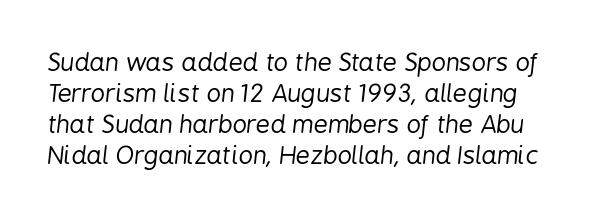
The image shows 25 px text type, italic (leaning right); set line spacing 1.24x, normal letter spacing, not underlined.
